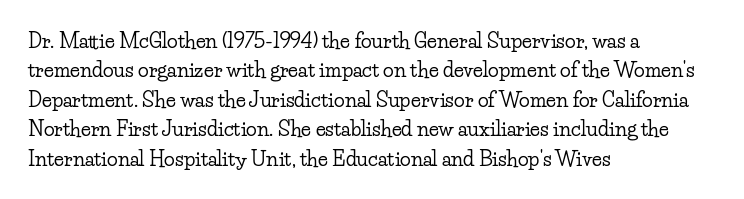
Notice how the passage keeps a crisp vertical edge on the left only. The space directly below the letters is spotless. The designer left line spacing at the default. Honestly, the letter spacing is just normal — you wouldn't notice it. Posture: vertical.
